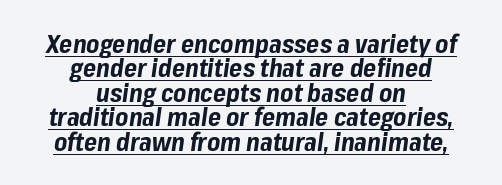
{"italic": "yes", "lean": "right", "slant_degrees": 8, "bold": "yes", "underline": "yes", "align": "center", "line_spacing": "tight", "line_spacing_ratio": 0.98, "letter_spacing": "normal", "letter_spacing_em": 0.0, "glyph_px": 25}
